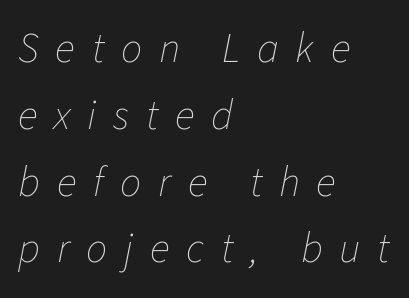
The space beneath each line is pristine and unruled. Stem width sits at or under what a default text font uses. Varying glyph widths throughout — classic text-font behaviour. Tracking here is generous; glyphs stand well apart from one another. The compositor pushed each line to the left boundary. Evenly set lines give the paragraph a standard silhouette.
